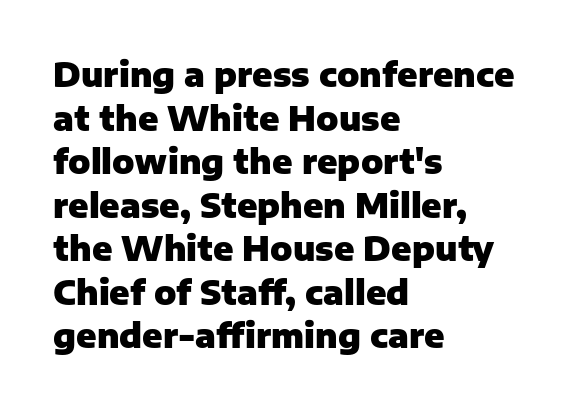
The image shows 33 px heavy sans-serif type, upright; set left-aligned, normal line spacing (1.32x), normal letter spacing, not underlined; low stroke contrast and a medium x-height.
